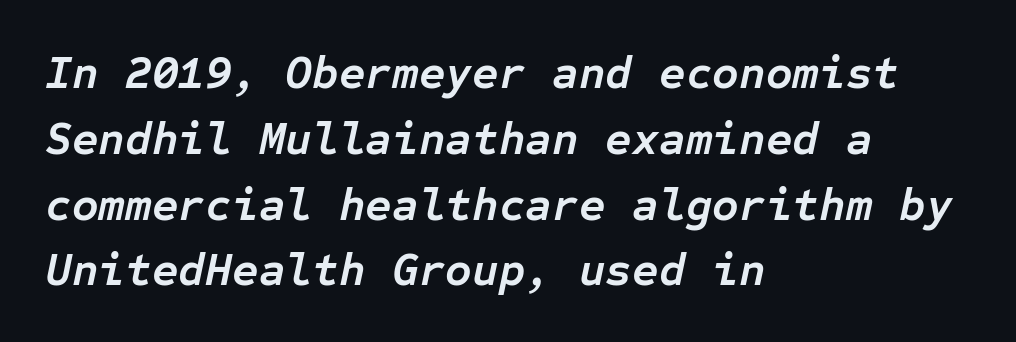
Q: Is the text bold? A: Yes.
Q: Is the text italic (slanted)? A: Yes, it leans right by about 12 degrees.
Q: Is the text underlined? A: No.
Q: How is the paragraph aligned? A: Left-aligned.
Q: Is the spacing between letters normal or unusually wide? A: Normal.
Q: Is the spacing between lines tight, normal or loose? A: Normal.
Q: Width (condensed, normal, or wide)? A: Normal.
Q: Stroke contrast? A: Low.
Q: x-height? A: Medium.
Q: Monospaced? A: Yes.
